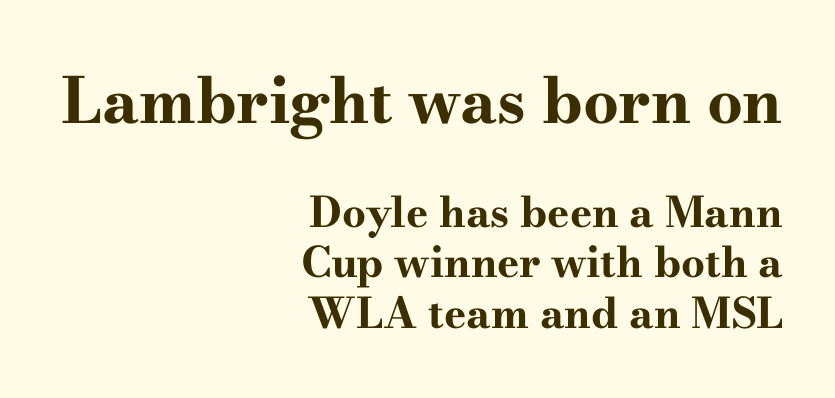
Beneath every word, the page is bare. The block sitting higher on the canvas is the one with enlarged characters. Line ends are locked; line starts wander. If you drew a line through each stem, it would be perfectly vertical. A typesetter would call this zero additional tracking.
